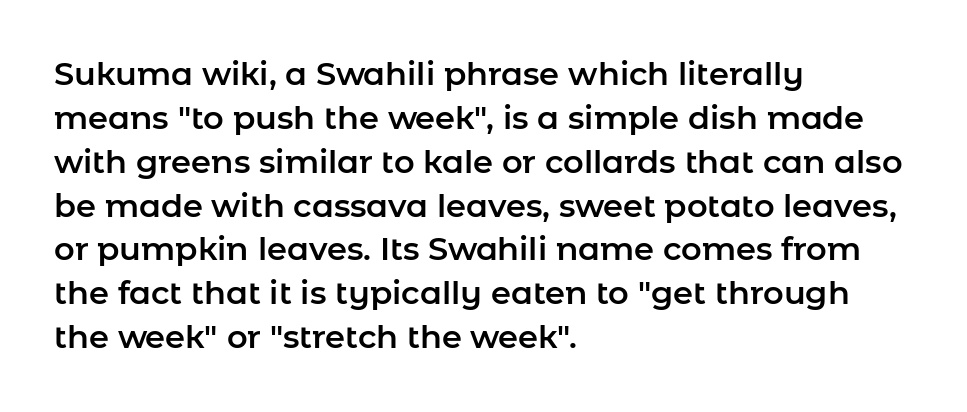
Look at the tracking — it's just the regular setting, nothing added. The passage shown is not underscored anywhere. The letters carry no serifs — their stems end cleanly without finishing strokes. The axis of the letterforms is exactly vertical.
